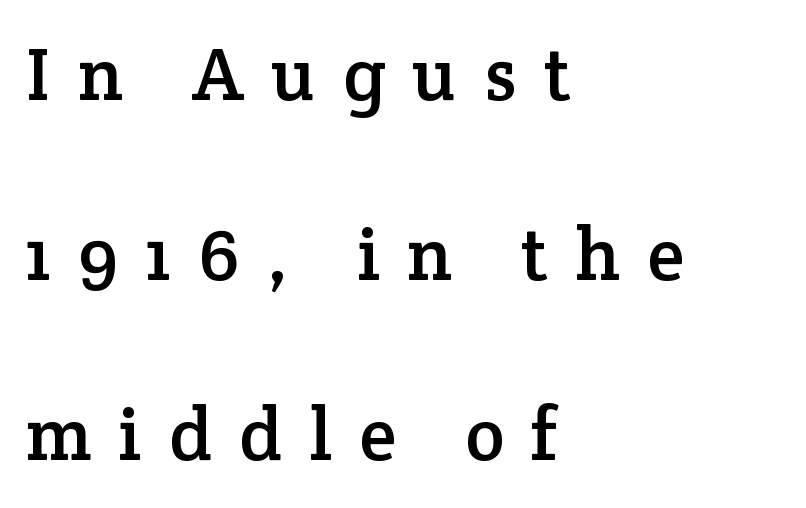
The image shows 74 px serif type, upright; set left-aligned, loose line spacing (2.43x), unusually wide letter spacing (+0.37 em), not underlined; low stroke contrast and a medium x-height.
